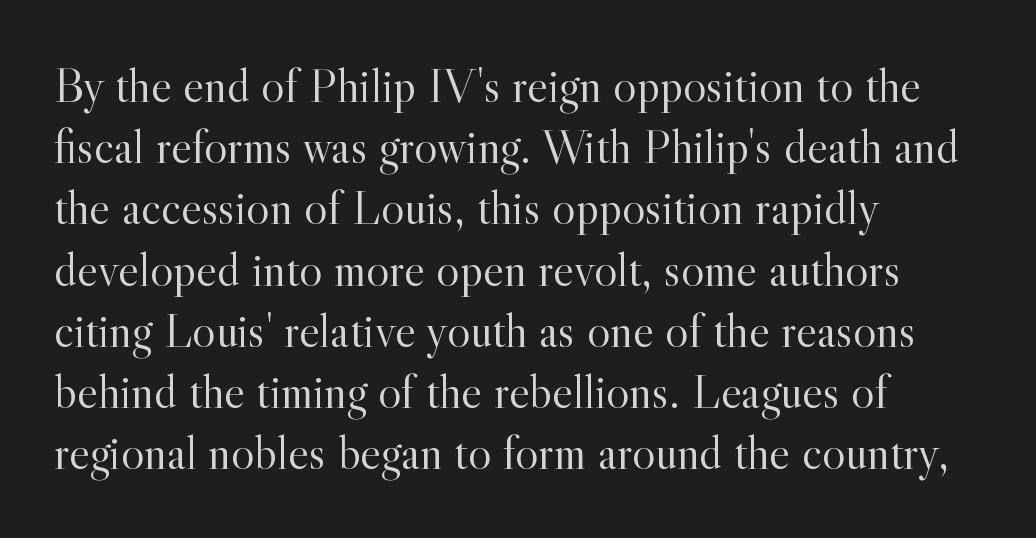
{"serif": "yes", "italic": "no", "bold": "no", "weight": "light", "width": "normal", "x_height": "small", "monospaced": "no", "underline": "no", "align": "left", "line_spacing": "normal", "line_spacing_ratio": 1.25, "letter_spacing": "normal", "letter_spacing_em": 0.0, "glyph_px": 49}
